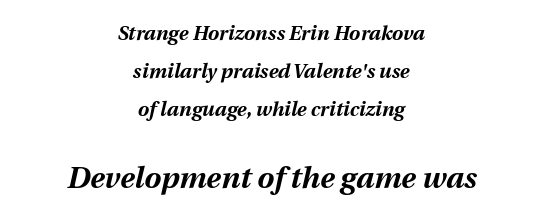
Yep, that's italic — everything's leaning. Nobody drew a line under any word here. This sample has the flowing, uneven cadence of proportional lettering. These two chunks differ in scale, with the bottom chunk taking the larger measure. The lines in this sample share a center point and differ in where they start and stop. Typesetter's note: full bold, strokes at maximum text heaviness.
